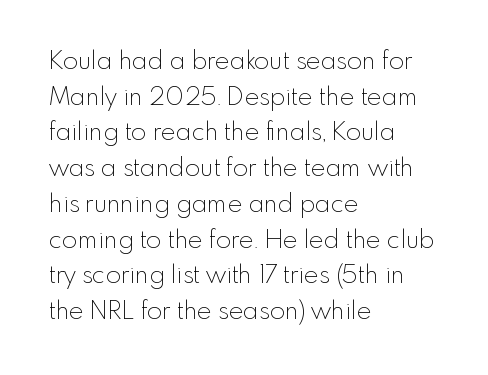
{"italic": "no", "bold": "no", "underline": "no", "align": "left", "line_spacing": "normal", "line_spacing_ratio": 1.43, "letter_spacing": "normal", "letter_spacing_em": 0.0, "glyph_px": 25}
